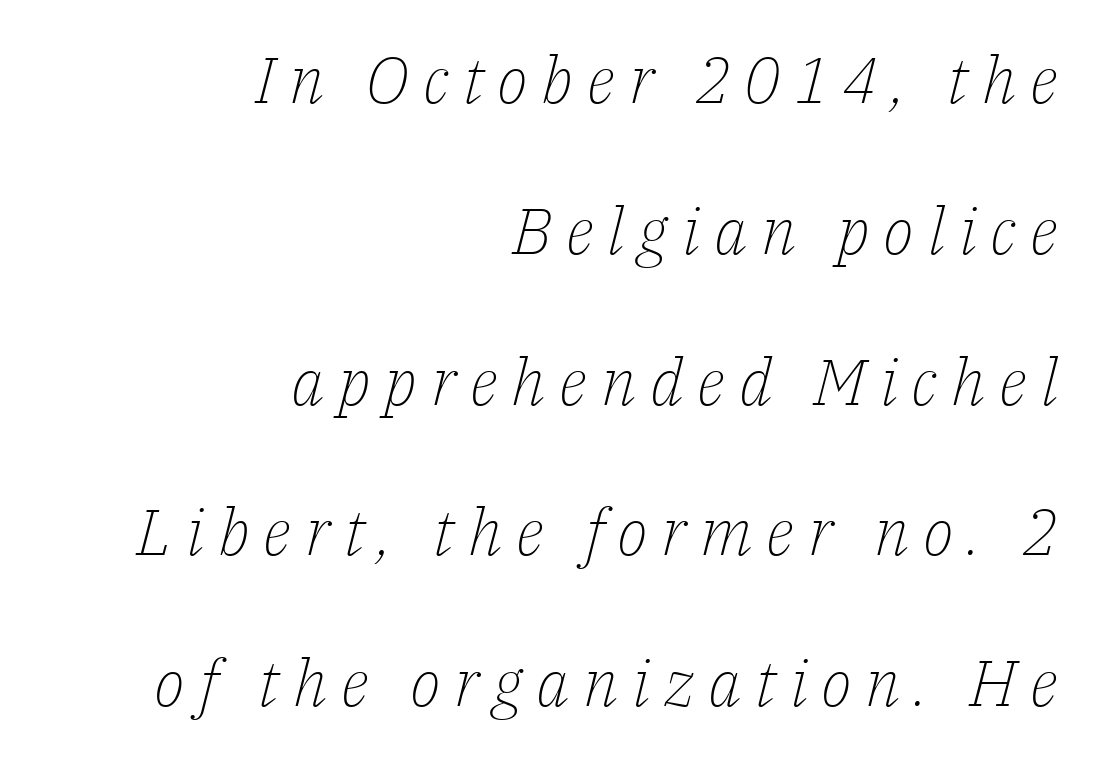
Substantial extra tracking has been applied to these lines. The designer dialed line spacing up above the default. Every row of glyphs terminates at an identical x-position on the right. The face used here is seriffed, in the tradition of book romans.
